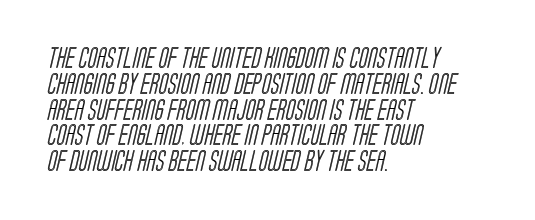
{"underline": "no", "align": "left", "line_spacing_ratio": 1.23, "letter_spacing": "normal", "letter_spacing_em": 0.0, "glyph_px": 21}
